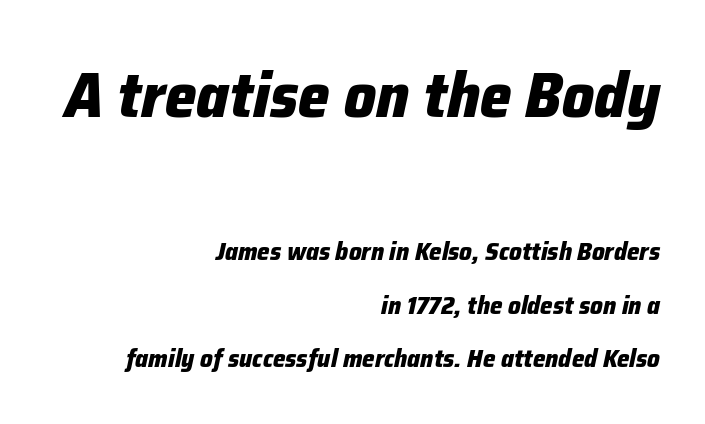
Notice how the passage keeps a crisp vertical edge on the right only. Compared with typical paragraphs, the rows here are farther apart. Spacing verdict: proportional, widths tailored to each character. The face used here has the dense, thick strokes of a bold. Which chunk is bigger? The first one — the top block dwarfs the bottom. Each row of text sits above clean, open space.
